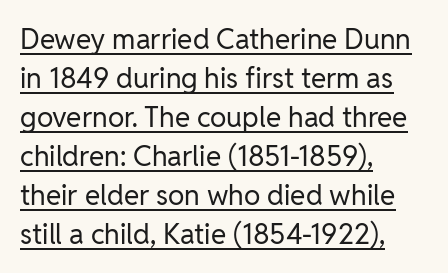
{"serif": "no", "italic": "no", "bold": "no", "weight": "regular", "width": "normal", "stroke_contrast": "low", "x_height": "medium", "monospaced": "no", "underline": "yes", "align": "left", "line_spacing": "normal", "line_spacing_ratio": 1.39, "letter_spacing": "normal", "letter_spacing_em": 0.0, "glyph_px": 28}
